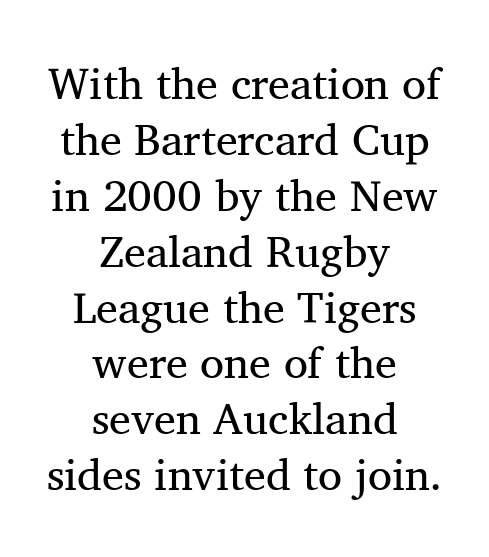
The passage shown has conventional tracking throughout. When letters stand straight like this, we call the style roman or upright. The glyphs in this specimen are seriffed. Baseline-to-baseline distance is the conventional proportion of letter height. These lines are centered, leaving both edges ragged. Bare-footed words on every line.
